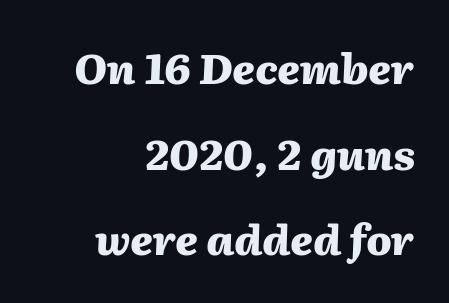
Q: Is the text bold? A: Yes.
Q: Is the text italic (slanted)? A: Yes, it leans right by about 2 degrees.
Q: Is the text underlined? A: No.
Q: How is the paragraph aligned? A: Right-aligned.
Q: Is the spacing between letters normal or unusually wide? A: Normal.
Q: Is the spacing between lines tight, normal or loose? A: Loose.
Q: Width (condensed, normal, or wide)? A: Normal.
Q: Stroke contrast? A: Medium.
Q: x-height? A: Medium.
Q: Monospaced? A: No.
